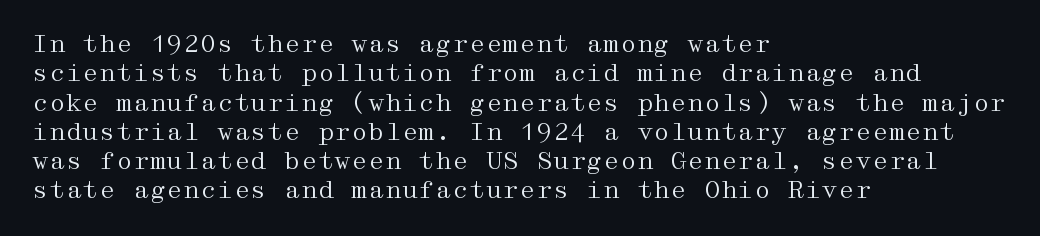
Q: Is the text bold? A: No.
Q: Is the text italic (slanted)? A: No, it is upright.
Q: Is the text underlined? A: No.
Q: How is the paragraph aligned? A: Left-aligned.
Q: Is the spacing between letters normal or unusually wide? A: Normal.
